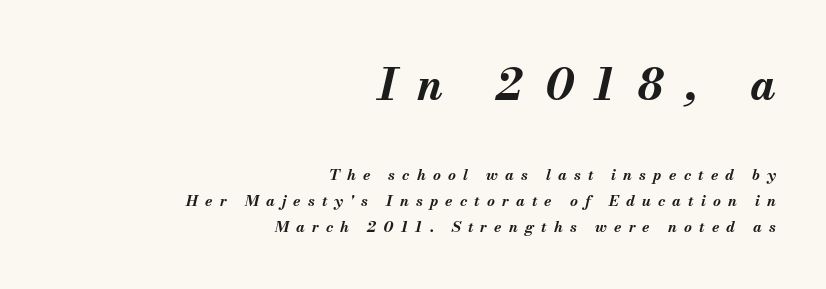
{"italic": "yes", "lean": "right", "slant_degrees": 13, "bold": "yes", "weight": "bold", "width": "normal", "stroke_contrast": "medium", "x_height": "small", "monospaced": "no", "underline": "no", "align": "right", "line_spacing_ratio": 1.76, "letter_spacing": "wide", "letter_spacing_em": 0.48, "larger_block": "first", "size_ratio": 2.93, "glyph_px": 44}
